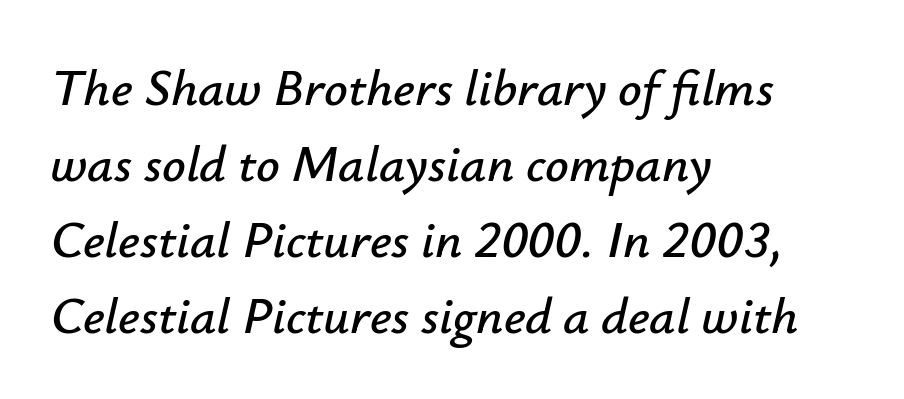
Q: Is the text italic (slanted)? A: Yes, it leans right by about 12 degrees.
Q: Is the text underlined? A: No.
Q: How is the paragraph aligned? A: Left-aligned.
Q: Is the spacing between letters normal or unusually wide? A: Normal.
Q: Is the spacing between lines tight, normal or loose? A: Normal.
Q: Width (condensed, normal, or wide)? A: Normal.
Q: Stroke contrast? A: Low.
Q: x-height? A: Small.
Q: Monospaced? A: No.
